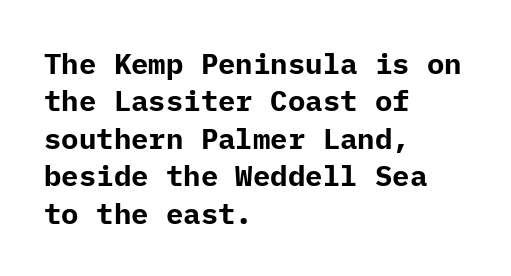
The image shows 29 px bold sans-serif type, upright; set left-aligned, normal line spacing (1.29x), normal letter spacing, not underlined; low stroke contrast and a medium x-height.
